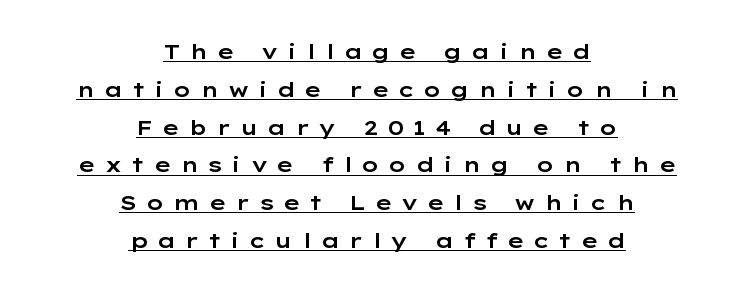
The image shows 21 px text type, upright; set centered, line spacing 1.8x, unusually wide letter spacing (+0.41 em), underlined.
